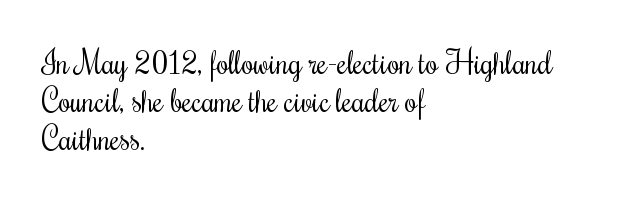
{"bold": "no", "weight": "regular", "width": "condensed", "stroke_contrast": "medium", "x_height": "small", "monospaced": "no", "underline": "no", "align": "left", "line_spacing_ratio": 1.23, "letter_spacing": "normal", "letter_spacing_em": 0.0, "glyph_px": 31}
